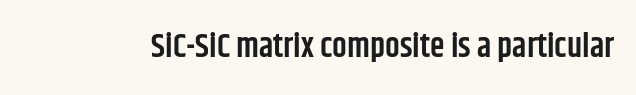
The image shows 33 px semibold, condensed sans-serif type, upright; set normal letter spacing, not underlined; low stroke contrast and a large x-height.
